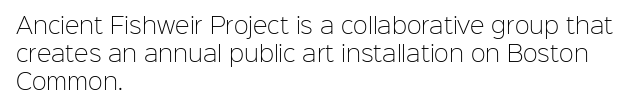
{"italic": "no", "bold": "no", "underline": "no", "align": "left", "line_spacing": "normal", "line_spacing_ratio": 1.28, "letter_spacing": "normal", "letter_spacing_em": 0.0, "glyph_px": 22}
